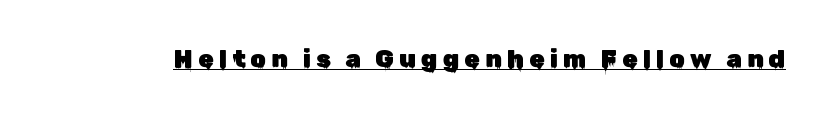
Loose tracking; the words dissolve into strings of separated letters. The type sits square on the baseline with zero lean. What decoration does the sample have? An underline.
